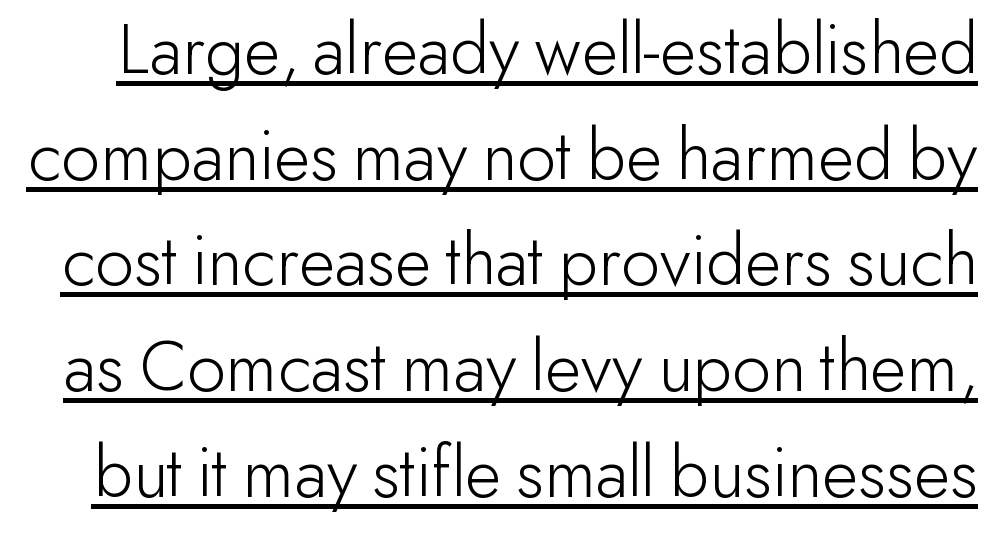
The image shows 75 px light sans-serif type, upright; set normal line spacing (1.41x), normal letter spacing, underlined; low stroke contrast and a small x-height.
